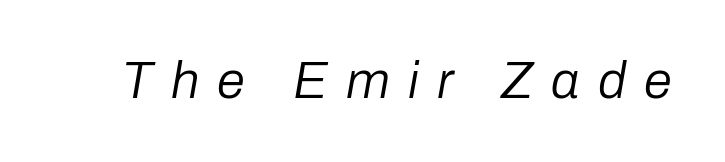
The image shows 51 px regular-weight type, italic (leaning right); set unusually wide letter spacing (+0.36 em), not underlined; low stroke contrast and a medium x-height.
